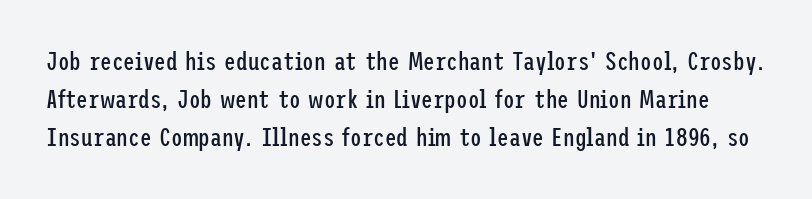
Q: Is the text bold? A: No.
Q: Is the text italic (slanted)? A: No, it is upright.
Q: Is the text underlined? A: No.
Q: Is the spacing between letters normal or unusually wide? A: Normal.
Q: Is the spacing between lines tight, normal or loose? A: Normal.
